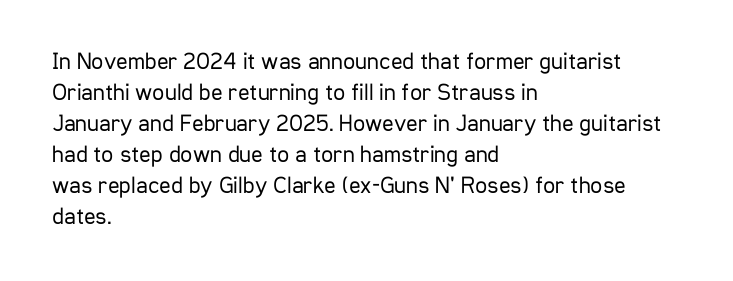
Q: Is the text bold? A: No.
Q: Is the text italic (slanted)? A: No, it is upright.
Q: Is the text underlined? A: No.
Q: How is the paragraph aligned? A: Left-aligned.
Q: Is the spacing between letters normal or unusually wide? A: Normal.
Q: Is the spacing between lines tight, normal or loose? A: Normal.
